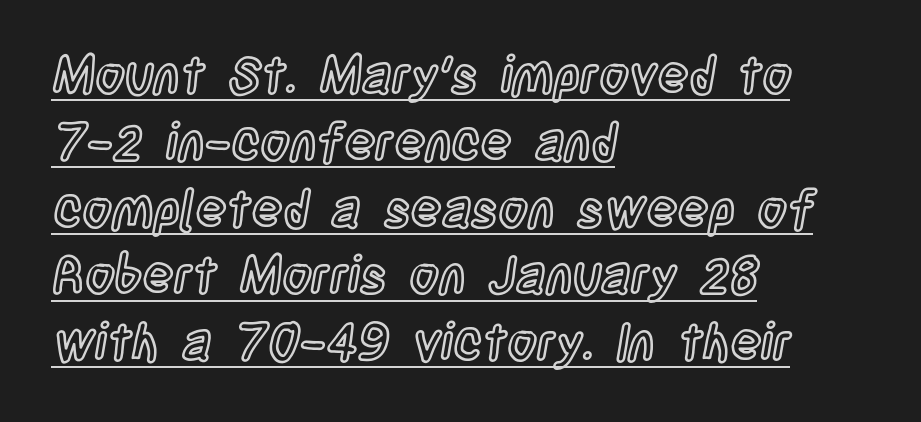
{"width": "condensed", "x_height": "large", "monospaced": "no", "underline": "yes", "align": "left", "line_spacing": "normal", "line_spacing_ratio": 1.31, "letter_spacing": "normal", "letter_spacing_em": 0.0, "glyph_px": 51}
